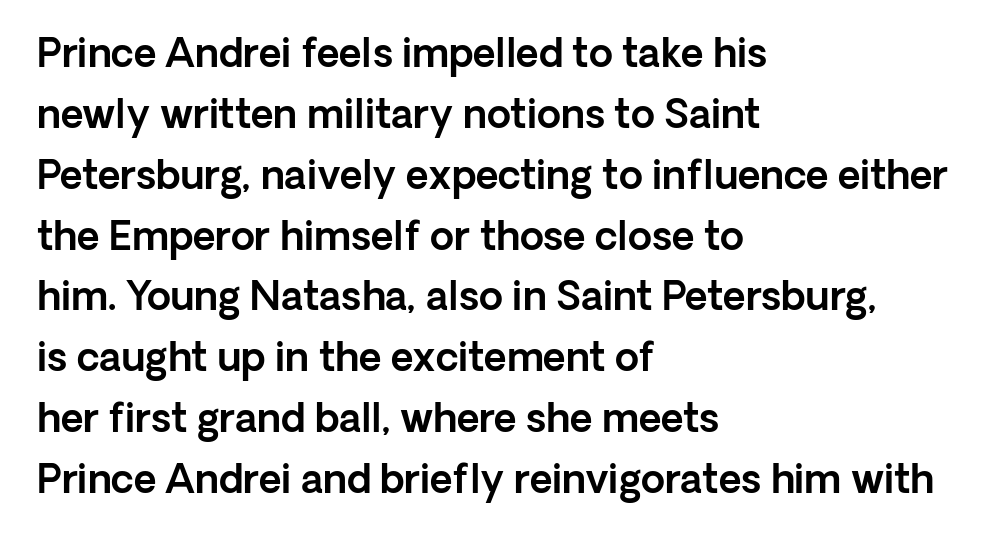
The image shows 39 px sans-serif type, upright; set left-aligned, normal line spacing (1.56x), normal letter spacing, not underlined; a medium x-height.
